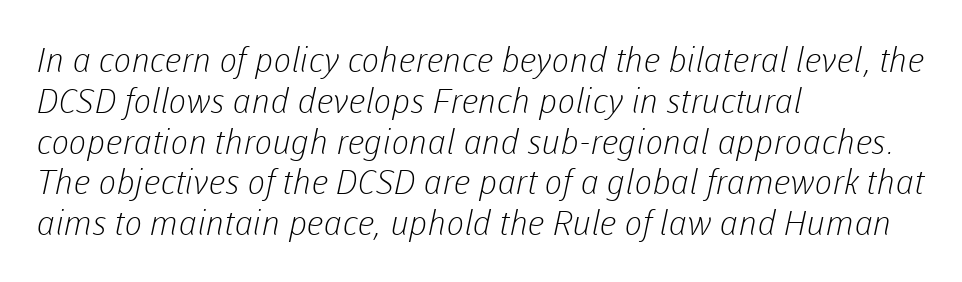
Q: Is the text bold? A: No.
Q: Is the typeface a serif or a sans-serif typeface? A: Sans-serif.
Q: Is the text underlined? A: No.
Q: How is the paragraph aligned? A: Left-aligned.
Q: Is the spacing between letters normal or unusually wide? A: Normal.
Q: Width (condensed, normal, or wide)? A: Normal.
Q: Stroke contrast? A: Low.
Q: x-height? A: Medium.
Q: Monospaced? A: No.
